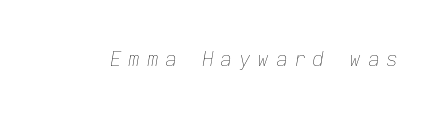
No word sits above an underline. Counters stay open thanks to moderate or lighter strokes. Observe the wide spacing: letters keep a clear distance from each other. Observe the lean: these are italic letterforms.
